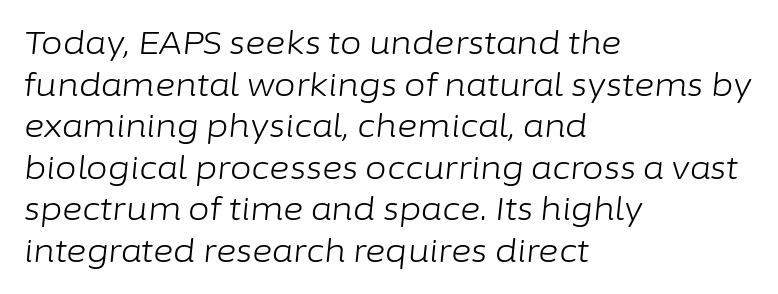
Q: Is the text bold? A: No.
Q: Is the text italic (slanted)? A: Yes, it leans right by about 6 degrees.
Q: Is the text underlined? A: No.
Q: How is the paragraph aligned? A: Left-aligned.
Q: Is the spacing between letters normal or unusually wide? A: Normal.
Q: Is the spacing between lines tight, normal or loose? A: Normal.
Q: Width (condensed, normal, or wide)? A: Normal.
Q: Stroke contrast? A: Low.
Q: x-height? A: Medium.
Q: Monospaced? A: No.
